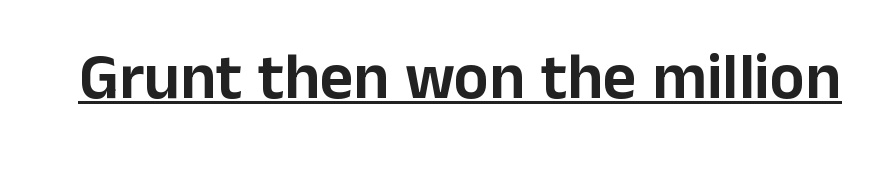
The letters advance in unequal steps, a hallmark of proportional type. The line texture is even and compact thanks to regular tracking. The glyphs are accompanied by a horizontal stroke just below them. The type sits square on the baseline with zero lean.
